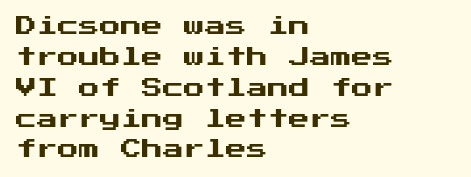
Q: Is the text italic (slanted)? A: No, it is upright.
Q: Is the text underlined? A: No.
Q: How is the paragraph aligned? A: Left-aligned.
Q: Is the spacing between letters normal or unusually wide? A: Normal.
Q: Is the spacing between lines tight, normal or loose? A: Normal.
